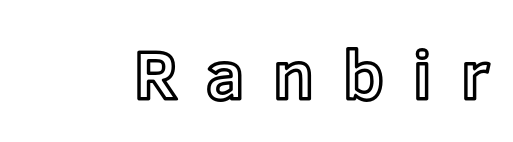
Spacing verdict: proportional, widths tailored to each character. This is the regular roman posture of the typeface. Just letters on the line, the space beneath them empty. The letters are spread apart with noticeably loose tracking.
